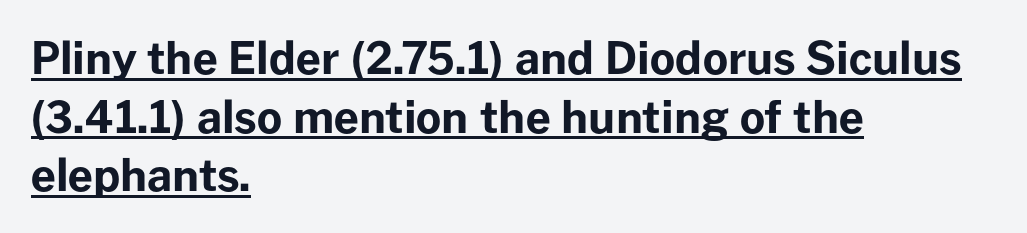
Q: Is the text bold? A: Yes.
Q: Is the text italic (slanted)? A: No, it is upright.
Q: Is the typeface a serif or a sans-serif typeface? A: Sans-serif.
Q: Is the text underlined? A: Yes.
Q: How is the paragraph aligned? A: Left-aligned.
Q: Is the spacing between letters normal or unusually wide? A: Normal.
Q: Is the spacing between lines tight, normal or loose? A: Normal.
Q: Width (condensed, normal, or wide)? A: Normal.
Q: Stroke contrast? A: Low.
Q: x-height? A: Medium.
Q: Monospaced? A: No.
